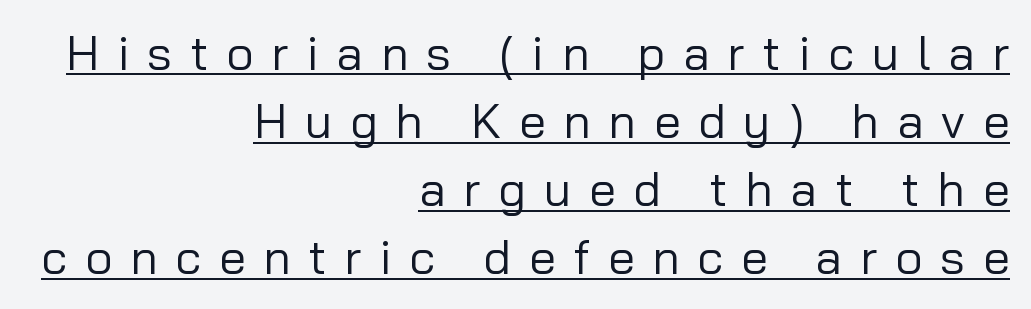
The image shows 48 px regular-weight sans-serif type, upright; set right-aligned, normal line spacing (1.42x), unusually wide letter spacing (+0.37 em), underlined; low stroke contrast and a medium x-height.
